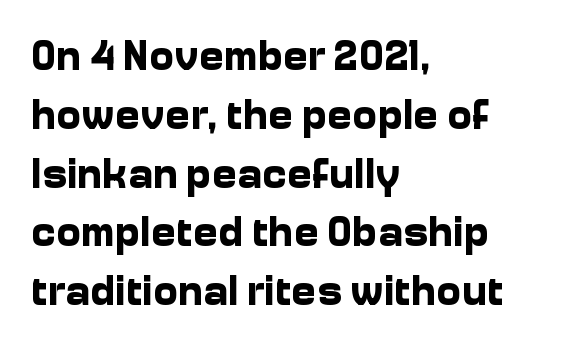
Q: Is the text bold? A: Yes.
Q: Is the text italic (slanted)? A: No, it is upright.
Q: Is the typeface a serif or a sans-serif typeface? A: Sans-serif.
Q: Is the text underlined? A: No.
Q: How is the paragraph aligned? A: Left-aligned.
Q: Is the spacing between letters normal or unusually wide? A: Normal.
Q: Is the spacing between lines tight, normal or loose? A: Normal.
Q: Width (condensed, normal, or wide)? A: Normal.
Q: Stroke contrast? A: Low.
Q: x-height? A: Medium.
Q: Monospaced? A: No.
